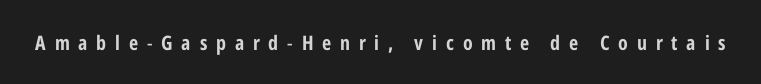
{"italic": "no", "underline": "no", "letter_spacing": "wide", "letter_spacing_em": 0.44, "glyph_px": 20}
